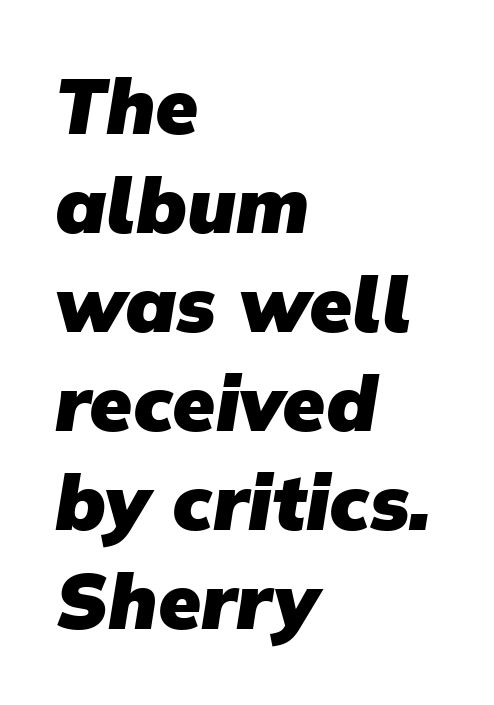
Any mark beneath the type? The region is blank. A typesetter would call this zero additional tracking. I'd describe the lettering as bold — thick and assertive. Does the leading feel generous? No, just average.
